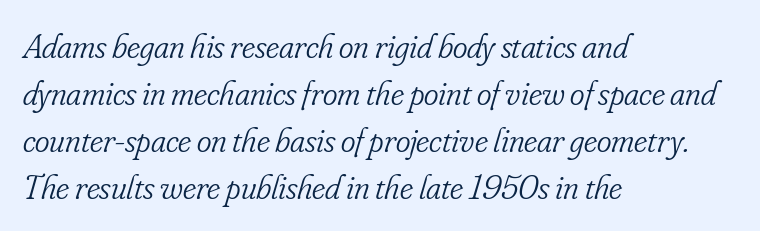
The image shows 35 px light, condensed serif type, italic (leaning right); set left-aligned, normal line spacing (1.34x), normal letter spacing, not underlined; low stroke contrast and a small x-height.
